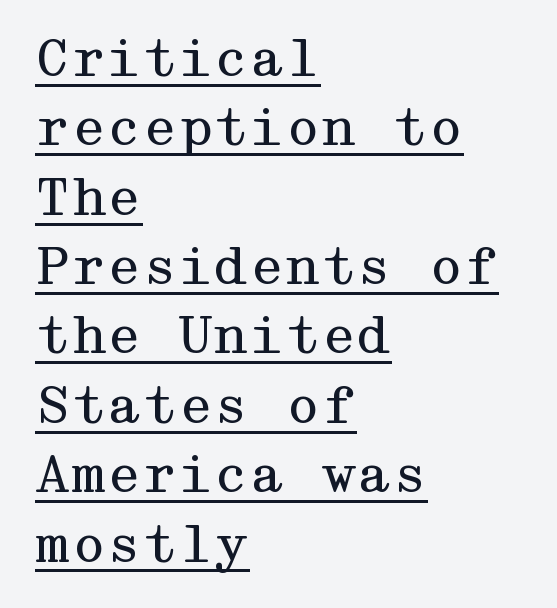
{"serif": "yes", "italic": "no", "bold": "no", "weight": "regular", "width": "wide", "stroke_contrast": "medium", "x_height": "medium", "underline": "yes", "align": "left", "line_spacing": "normal", "line_spacing_ratio": 1.36, "letter_spacing": "normal", "letter_spacing_em": 0.0, "glyph_px": 51}
